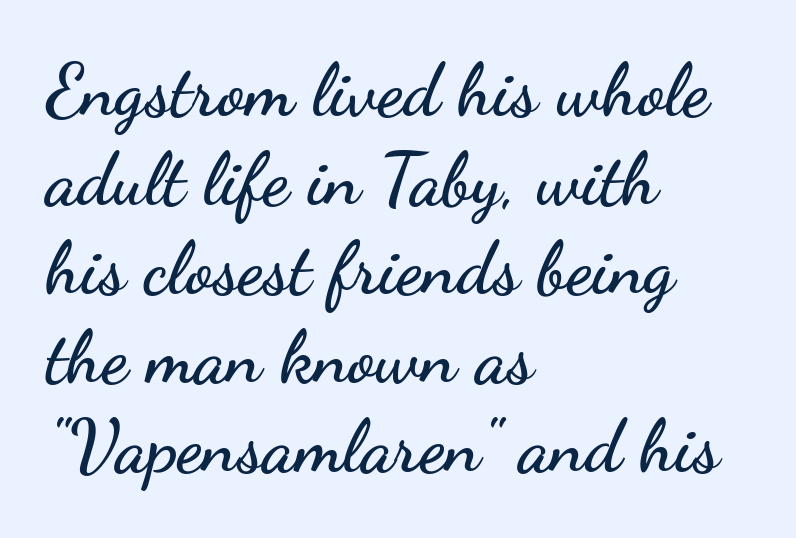
{"serif": "no", "width": "wide", "stroke_contrast": "low", "x_height": "small", "monospaced": "no", "underline": "no", "align": "left", "line_spacing_ratio": 1.22, "letter_spacing": "normal", "letter_spacing_em": 0.0, "glyph_px": 73}
